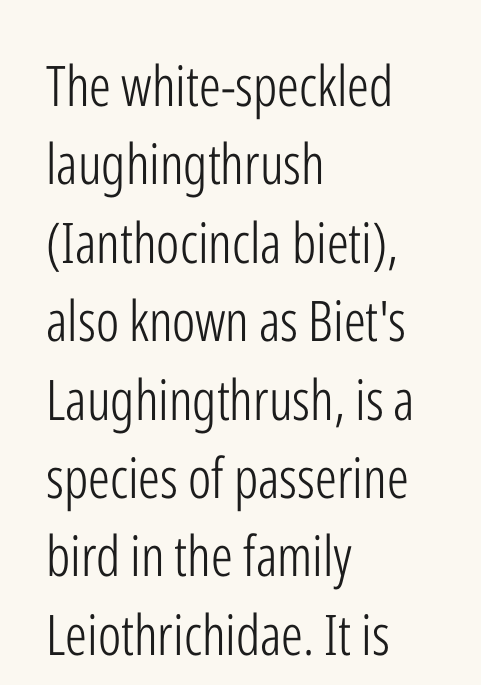
The image shows 56 px light, condensed sans-serif type, upright; set left-aligned, normal line spacing (1.4x), normal letter spacing, not underlined; low stroke contrast and a medium x-height.
